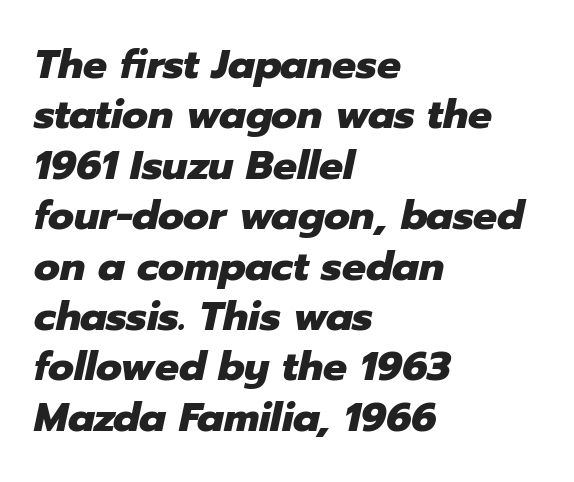
The compositor pushed each line to the left boundary. This is oblique type, the kind used for emphasis or titles. The line texture is even and compact thanks to regular tracking. Weight: bold. Think of a printed novel: that variable character pitch is what you see here.
